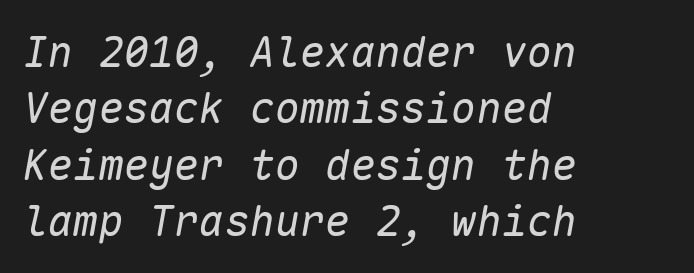
{"italic": "yes", "lean": "right", "slant_degrees": 10, "bold": "no", "weight": "regular", "width": "normal", "stroke_contrast": "low", "x_height": "medium", "monospaced": "yes", "underline": "no", "align": "left", "line_spacing": "normal", "line_spacing_ratio": 1.34, "letter_spacing": "normal", "letter_spacing_em": 0.0, "glyph_px": 42}
